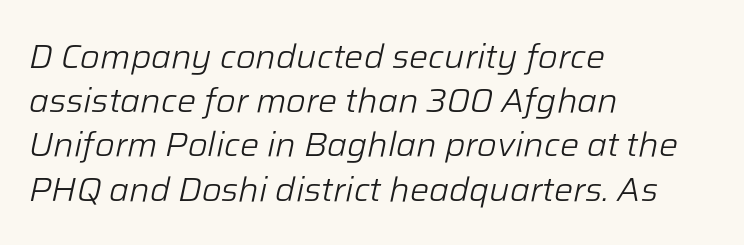
The strokes are not fattened; the text isn't bold. Character widths vary here, with narrow letters taking less room than wide ones. Does extra space separate the letters? No, they use regular spacing. The font's italic variant was chosen for this text.
